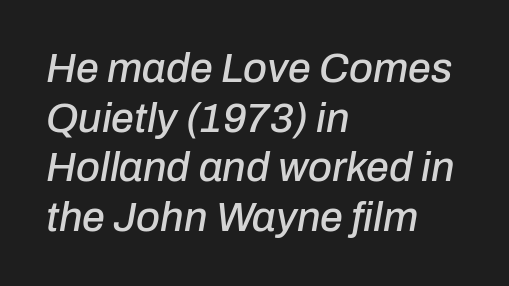
The image shows 41 px text type, italic (leaning right); set left-aligned, line spacing 1.21x, normal letter spacing, not underlined; low stroke contrast and a medium x-height.
